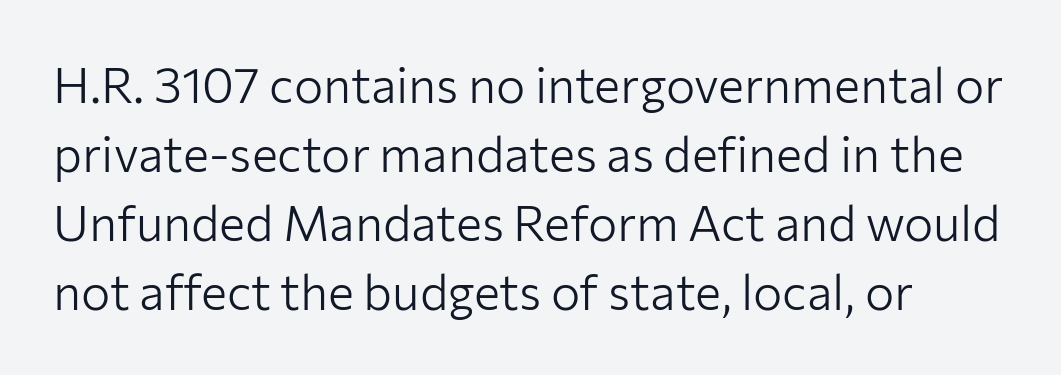
The image shows 49 px light sans-serif type, upright; set normal line spacing (1.41x), normal letter spacing, not underlined; low stroke contrast and a medium x-height.
